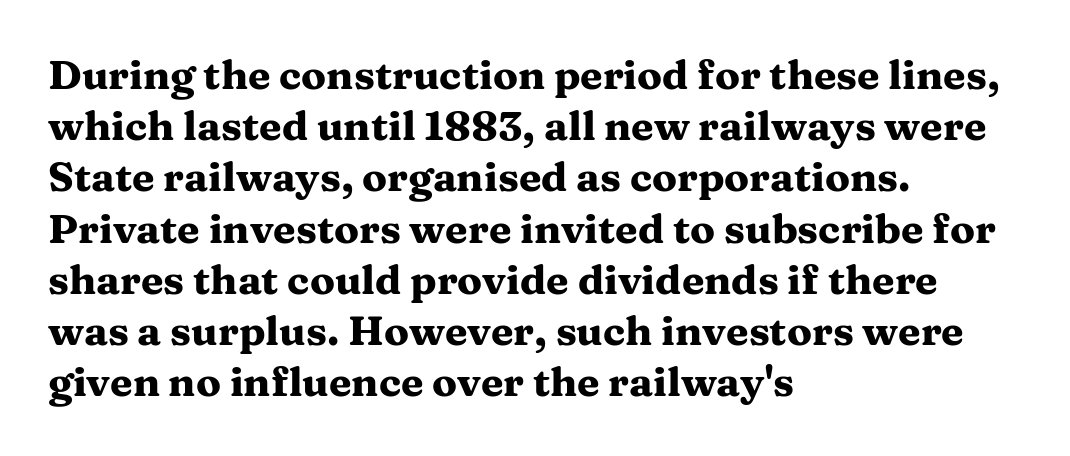
Varying glyph widths throughout — classic text-font behaviour. Stroke terminals: seriffed. Regarding leading, the lines here are spaced in the standard way. The characters look thick and weighty, a clear bold.
